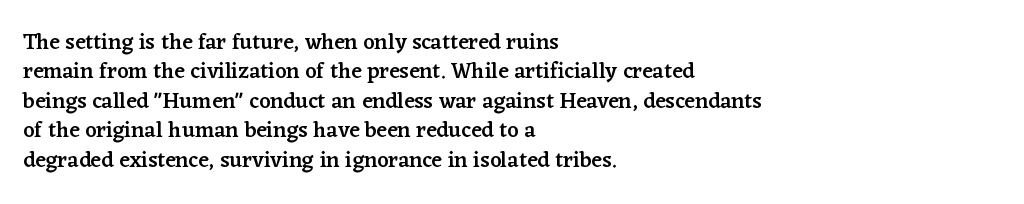
{"italic": "no", "bold": "semi", "underline": "no", "align": "left", "line_spacing": "normal", "line_spacing_ratio": 1.34, "letter_spacing": "normal", "letter_spacing_em": 0.0, "glyph_px": 22}
